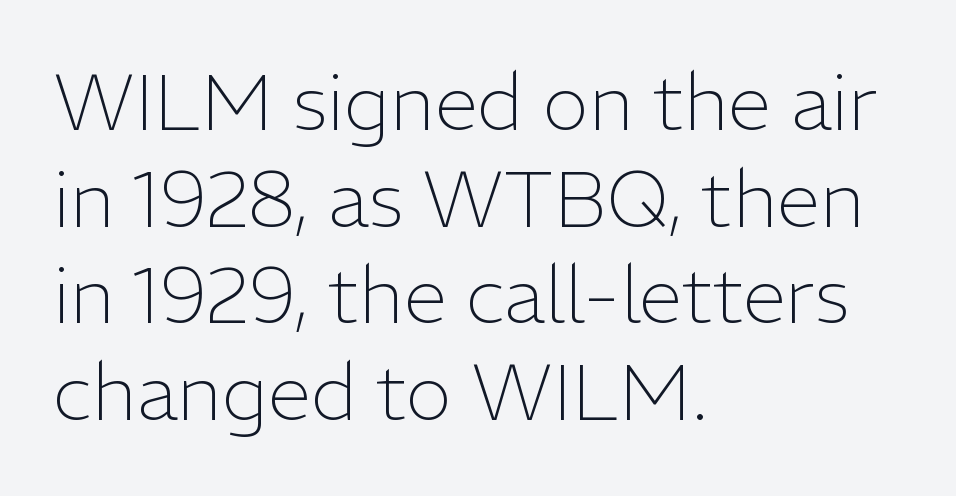
{"serif": "no", "italic": "no", "bold": "no", "weight": "light", "width": "normal", "stroke_contrast": "low", "x_height": "medium", "monospaced": "no", "underline": "no", "align": "left", "line_spacing_ratio": 1.24, "letter_spacing": "normal", "letter_spacing_em": 0.0, "glyph_px": 78}
